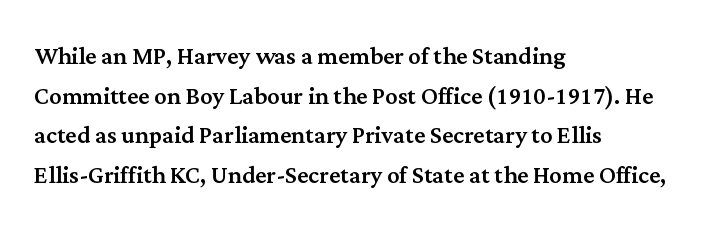
Q: Is the text italic (slanted)? A: No, it is upright.
Q: Is the typeface a serif or a sans-serif typeface? A: Serif.
Q: Is the text underlined? A: No.
Q: How is the paragraph aligned? A: Left-aligned.
Q: Is the spacing between letters normal or unusually wide? A: Normal.
Q: Is the spacing between lines tight, normal or loose? A: Normal.
Q: Width (condensed, normal, or wide)? A: Normal.
Q: Stroke contrast? A: Medium.
Q: x-height? A: Medium.
Q: Monospaced? A: No.
